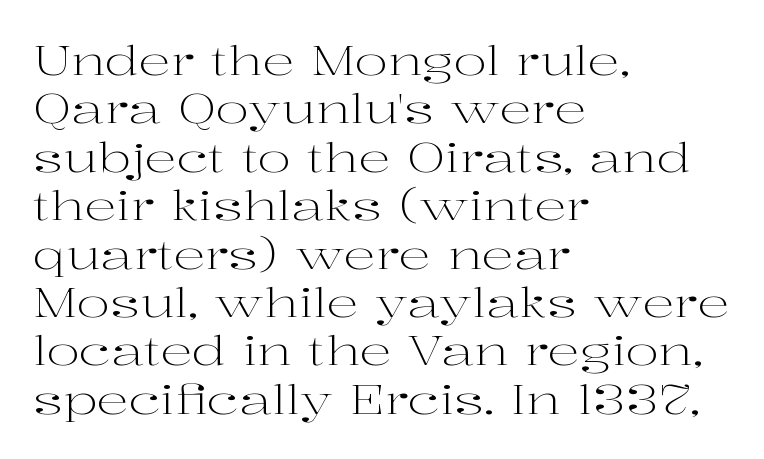
{"serif": "yes", "italic": "no", "bold": "no", "weight": "light", "width": "wide", "stroke_contrast": "high", "x_height": "medium", "monospaced": "no", "underline": "no", "align": "left", "line_spacing_ratio": 1.21, "letter_spacing": "normal", "letter_spacing_em": 0.0, "glyph_px": 40}
